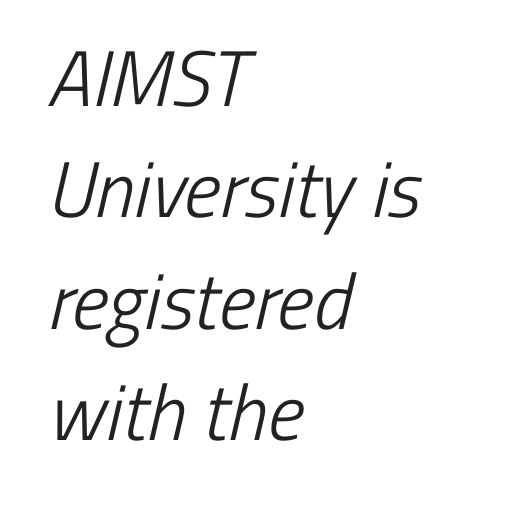
Q: Is the text bold? A: No.
Q: Is the typeface a serif or a sans-serif typeface? A: Sans-serif.
Q: Is the text underlined? A: No.
Q: How is the paragraph aligned? A: Left-aligned.
Q: Is the spacing between letters normal or unusually wide? A: Normal.
Q: Is the spacing between lines tight, normal or loose? A: Normal.
Q: Width (condensed, normal, or wide)? A: Condensed.
Q: Stroke contrast? A: Low.
Q: x-height? A: Medium.
Q: Monospaced? A: No.
